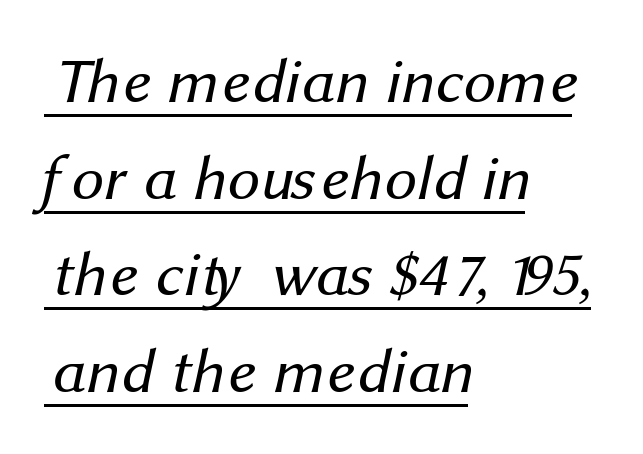
{"serif": "no", "bold": "no", "weight": "regular", "width": "normal", "stroke_contrast": "medium", "x_height": "medium", "monospaced": "no", "underline": "yes", "align": "left", "line_spacing": "normal", "line_spacing_ratio": 1.51, "letter_spacing": "normal", "letter_spacing_em": 0.0, "glyph_px": 64}
